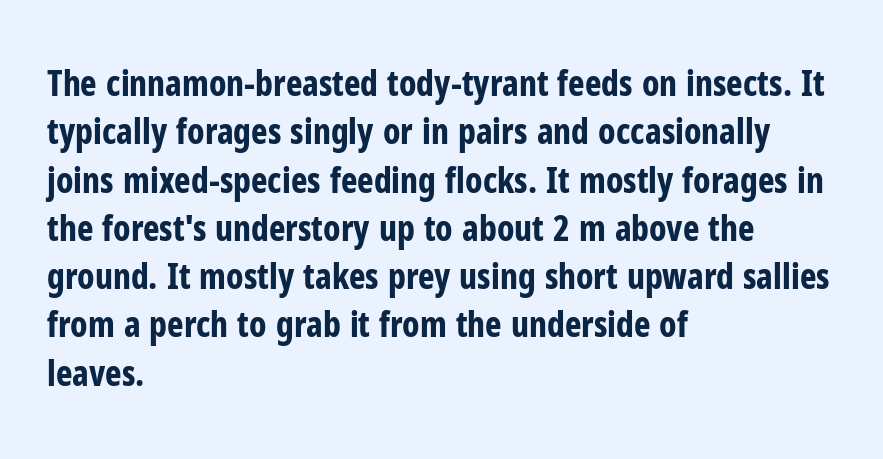
{"serif": "no", "italic": "no", "bold": "yes", "weight": "bold", "width": "condensed", "stroke_contrast": "low", "x_height": "medium", "monospaced": "no", "underline": "no", "align": "left", "line_spacing": "normal", "line_spacing_ratio": 1.38, "letter_spacing": "normal", "letter_spacing_em": 0.0, "glyph_px": 35}
